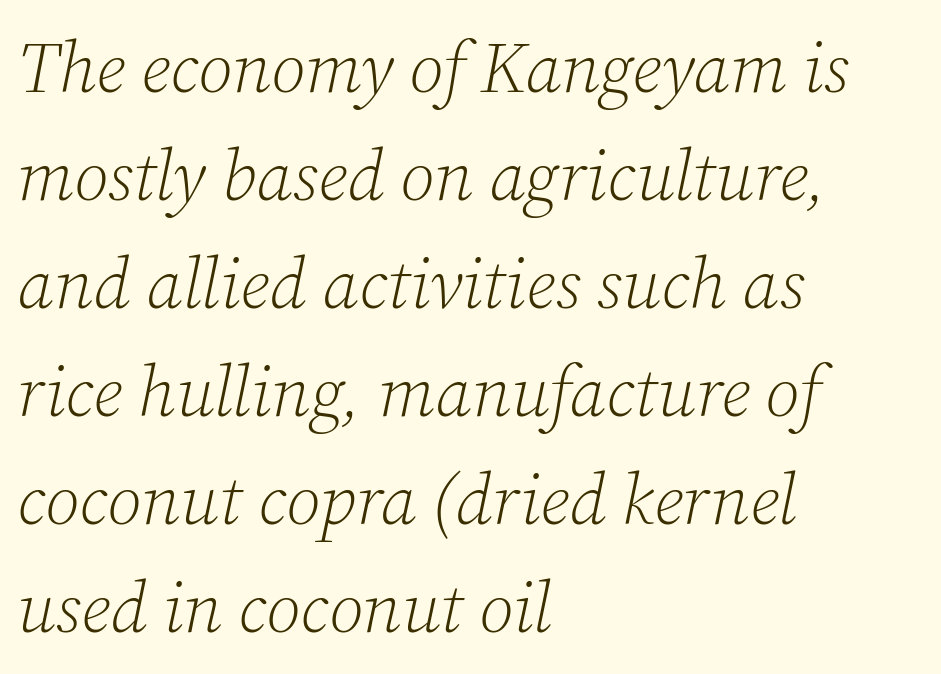
Serifs: yes, visible at the terminals of the letterforms. Counters stay open thanks to moderate or lighter strokes. Is the type slanted? Yes — the strokes lean at a clear angle. These lines keep a tight, regular rhythm from letter to letter. Unmarked baselines from the first word to the last.
